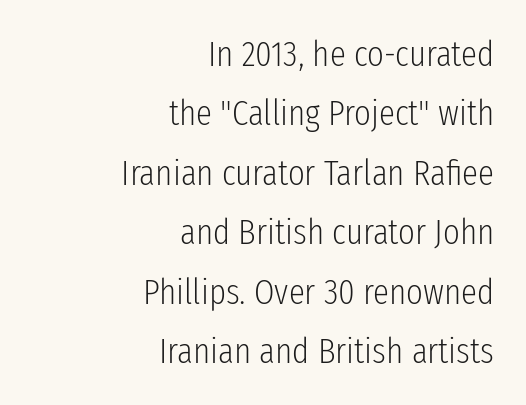
{"serif": "no", "italic": "no", "bold": "no", "weight": "light", "width": "condensed", "stroke_contrast": "low", "x_height": "medium", "monospaced": "no", "underline": "no", "align": "right", "line_spacing": "normal", "line_spacing_ratio": 1.65, "letter_spacing": "normal", "letter_spacing_em": 0.0, "glyph_px": 36}
